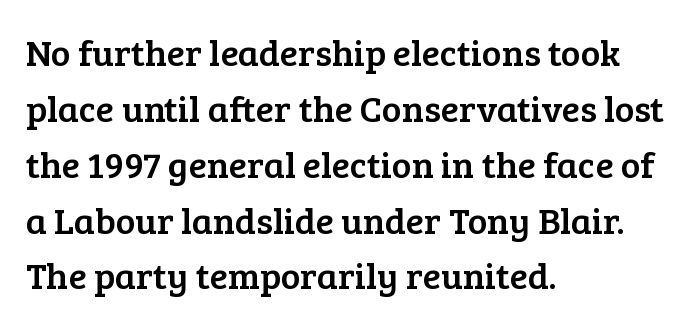
How are the letters spaced? Ordinarily, with no added tracking. This rendering employs a face with finishing strokes, i.e., a serif. The foot of each line stays bare and open. The lines in this sample share a left origin and differ only in where they stop. A typesetter would mark this as roman, not italic.
